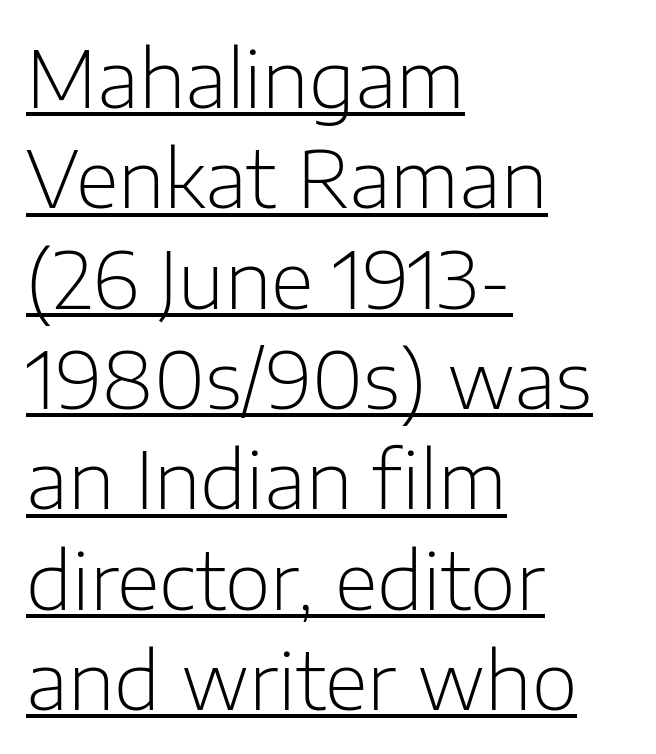
{"serif": "no", "italic": "no", "bold": "no", "weight": "light", "width": "normal", "stroke_contrast": "low", "x_height": "medium", "monospaced": "no", "underline": "yes", "align": "left", "line_spacing": "normal", "line_spacing_ratio": 1.27, "letter_spacing": "normal", "letter_spacing_em": 0.0, "glyph_px": 79}
